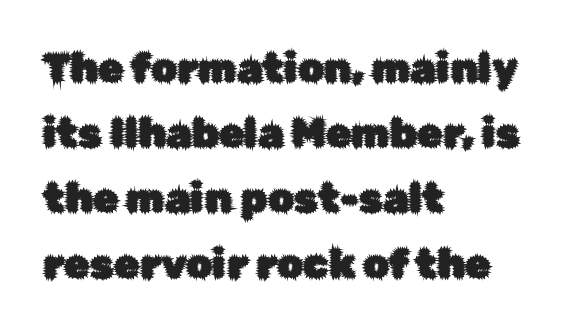
{"serif": "no", "italic": "no", "width": "normal", "stroke_contrast": "low", "x_height": "medium", "monospaced": "no", "underline": "no", "align": "left", "line_spacing": "normal", "line_spacing_ratio": 1.59, "letter_spacing": "normal", "letter_spacing_em": 0.0, "glyph_px": 41}
